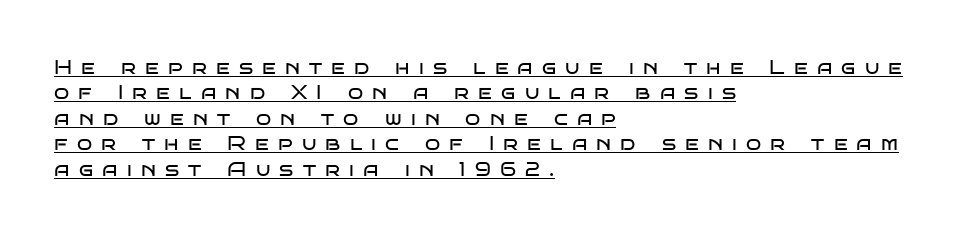
{"italic": "no", "bold": "no", "underline": "yes", "align": "left", "line_spacing": "normal", "line_spacing_ratio": 1.27, "letter_spacing": "wide", "letter_spacing_em": 0.46, "glyph_px": 20}
